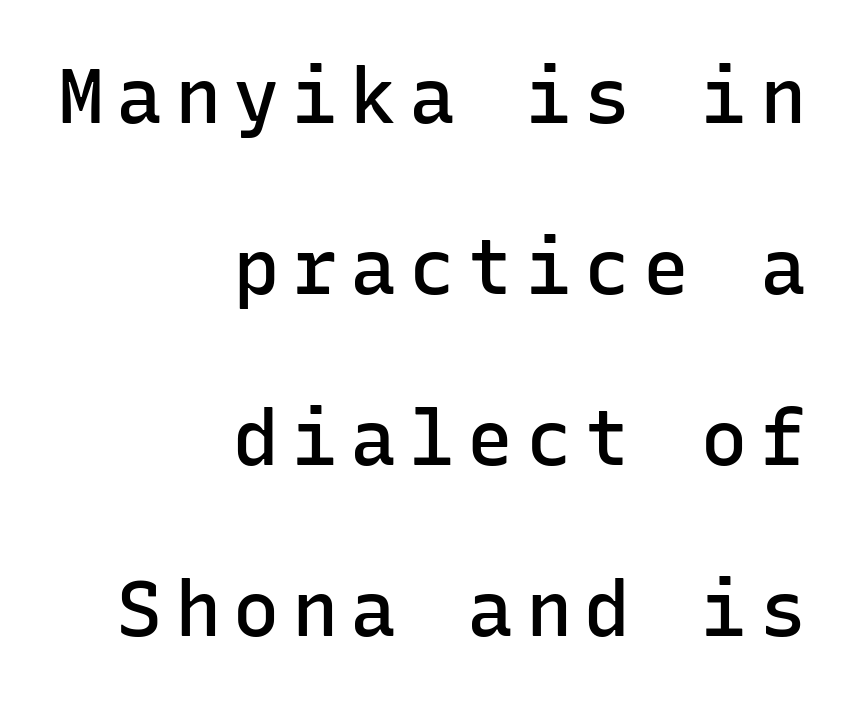
Each letter's strokes conclude bluntly, with no projecting serifs. Do the characters align in a grid? Yes, the font is monospaced. Compared with typical paragraphs, the rows here are farther apart. Set as a demibold, roughly 600 on the weight scale. Underlining? Definitely not there. Leftover space on each line is placed entirely before the opening word.
